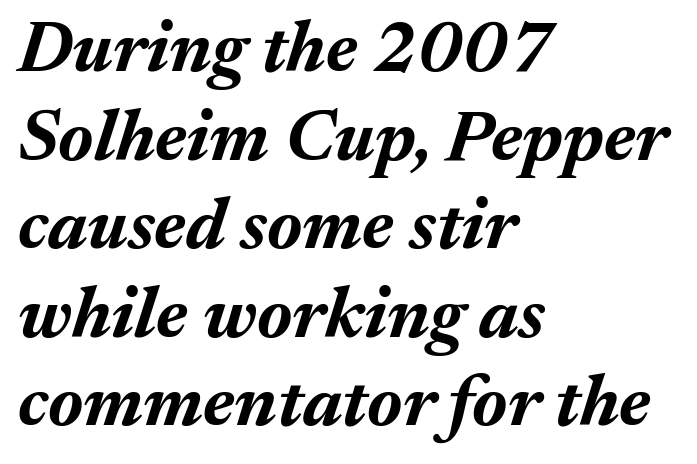
{"italic": "yes", "lean": "right", "slant_degrees": 17, "bold": "yes", "weight": "bold", "width": "normal", "stroke_contrast": "medium", "x_height": "medium", "monospaced": "no", "underline": "no", "align": "left", "line_spacing_ratio": 1.23, "letter_spacing": "normal", "letter_spacing_em": 0.0, "glyph_px": 72}
